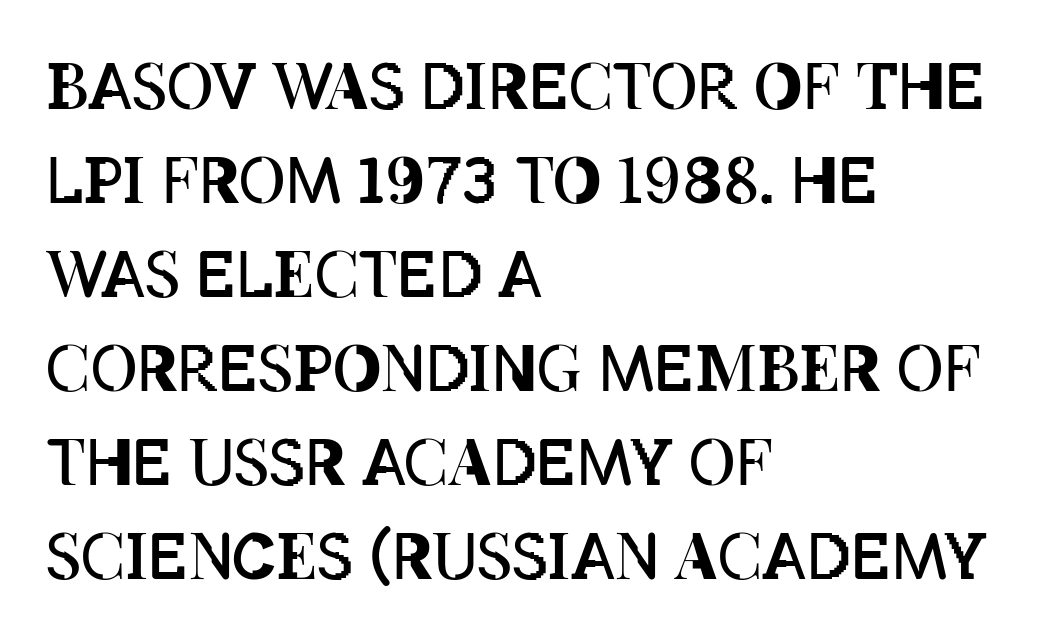
In terms of posture, this sample is upright. Words float on clear page, feet unadorned. Short note: letters normally spaced. The passage shown is typed in a proportional face where columns would drift. Short and long lines alike share a common starting point at left.
